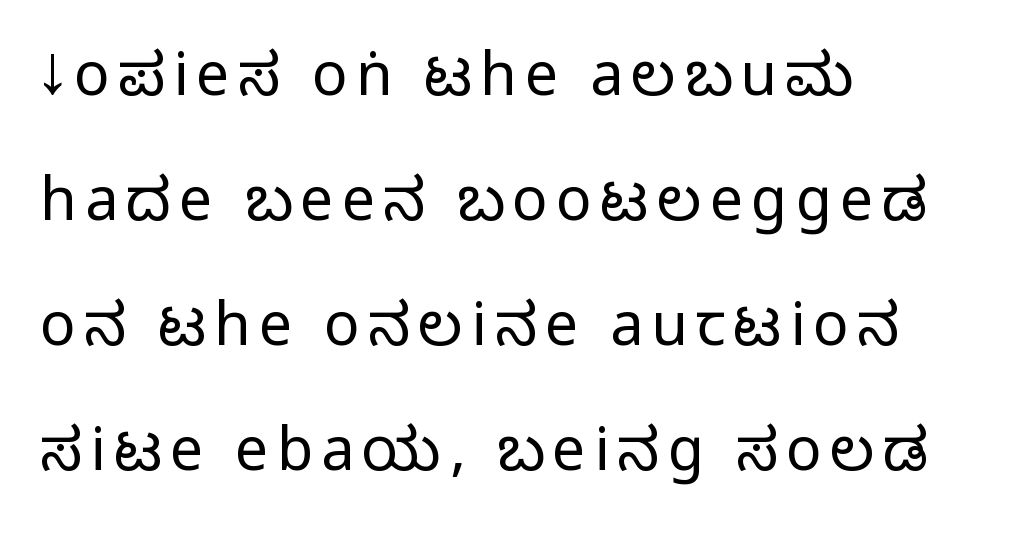
{"serif": "no", "italic": "no", "bold": "no", "weight": "regular", "width": "condensed", "stroke_contrast": "low", "x_height": "large", "monospaced": "no", "underline": "no", "align": "left", "line_spacing": "loose", "line_spacing_ratio": 2.12, "glyph_px": 59}
